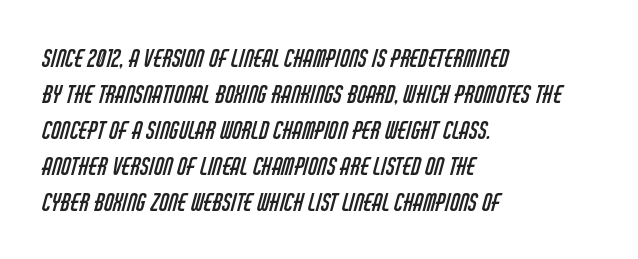
{"bold": "no", "underline": "no", "align": "left", "line_spacing": "normal", "line_spacing_ratio": 1.5, "letter_spacing": "normal", "letter_spacing_em": 0.0, "glyph_px": 24}
